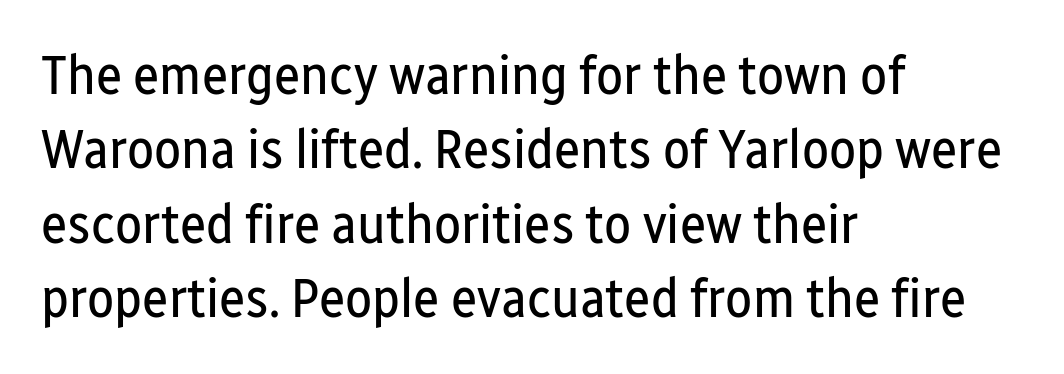
The specimen omits any rule beneath the text block's lines. Ink coverage per letter is moderate at most. The leading is moderate, giving the passage an even texture. Is there any slant? The stems are plumb. Do the characters align in a grid? No, the font is proportional. Visually the block forms a straight wall on the left and a jagged coastline on the right.
